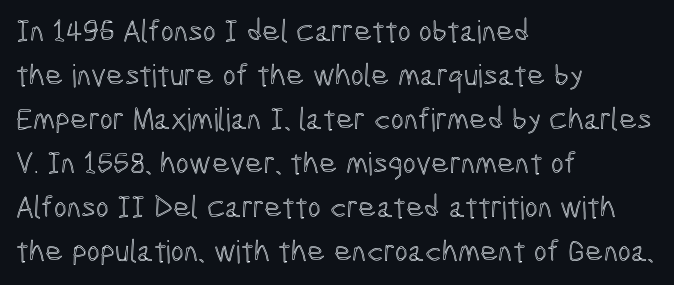
The image shows 31 px condensed type, upright; set left-aligned, normal line spacing (1.42x), normal letter spacing, not underlined; a medium x-height.
